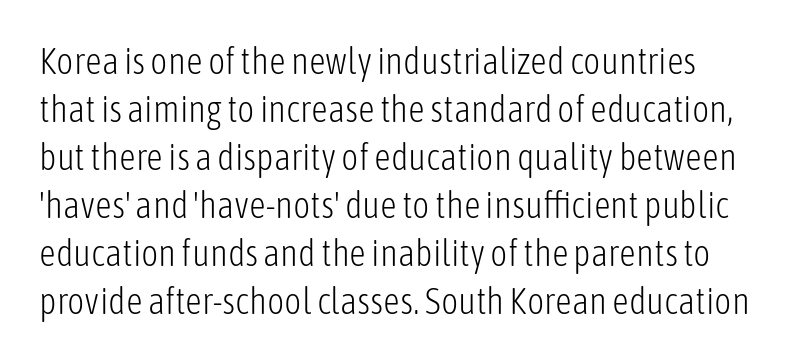
{"serif": "no", "italic": "no", "bold": "no", "weight": "light", "width": "condensed", "stroke_contrast": "low", "x_height": "medium", "monospaced": "no", "underline": "no", "line_spacing": "normal", "line_spacing_ratio": 1.3, "letter_spacing": "normal", "letter_spacing_em": 0.0, "glyph_px": 37}
